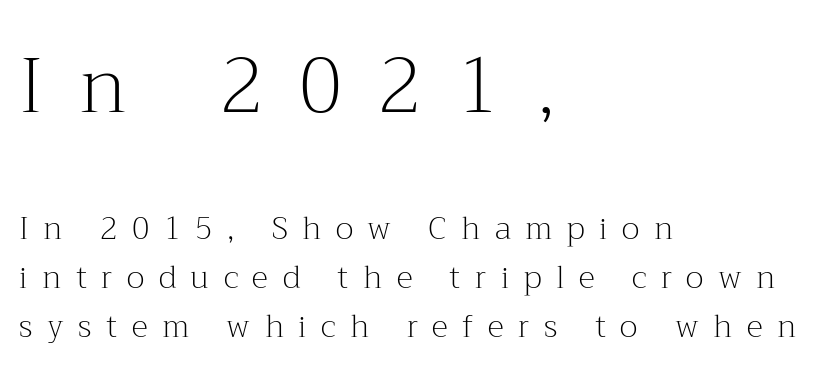
Q: Is the text bold? A: No.
Q: Is the text italic (slanted)? A: No, it is upright.
Q: Is the typeface a serif or a sans-serif typeface? A: Serif.
Q: Is the text underlined? A: No.
Q: How is the paragraph aligned? A: Left-aligned.
Q: Is the spacing between letters normal or unusually wide? A: Unusually wide.
Q: Is the spacing between lines tight, normal or loose? A: Normal.
Q: Which block of text is set in a larger size, the first (top) or the second (bottom)? A: The first (top) one.
Q: Width (condensed, normal, or wide)? A: Normal.
Q: Stroke contrast? A: Medium.
Q: x-height? A: Medium.
Q: Monospaced? A: No.
